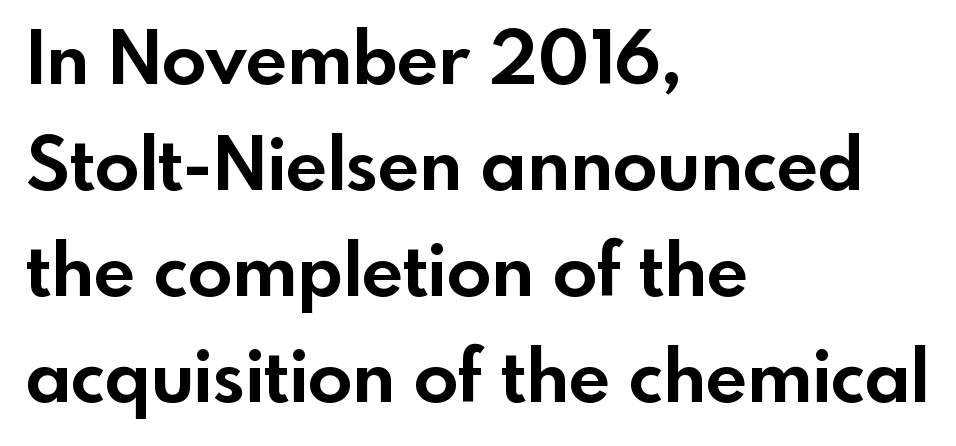
Notice how the passage keeps a crisp vertical edge on the left only. Check where the strokes stop: nothing finishes them off — pure sans. The rendering uses a moderate line-height, typical for paragraphs. Here the designer chose a conventional face with non-uniform glyph widths. In terms of letterspacing, this is plain default setting. Ordinary non-slanted type is in use.
